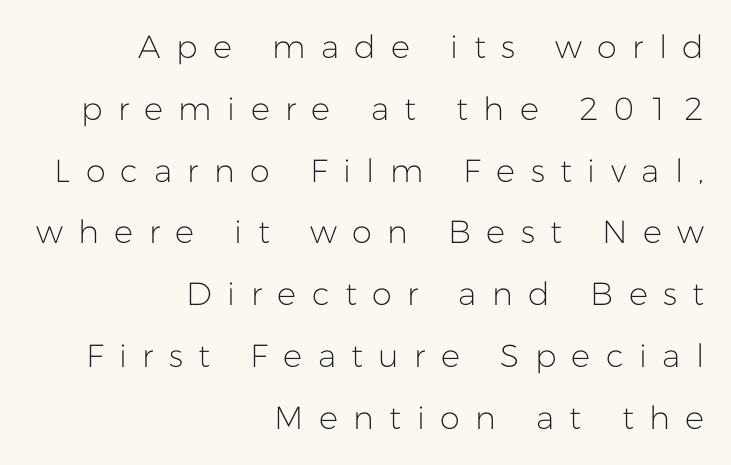
Q: Is the text bold? A: No.
Q: Is the text italic (slanted)? A: No, it is upright.
Q: Is the typeface a serif or a sans-serif typeface? A: Sans-serif.
Q: Is the text underlined? A: No.
Q: How is the paragraph aligned? A: Right-aligned.
Q: Is the spacing between letters normal or unusually wide? A: Unusually wide.
Q: Is the spacing between lines tight, normal or loose? A: Loose.
Q: Width (condensed, normal, or wide)? A: Normal.
Q: Stroke contrast? A: Low.
Q: x-height? A: Medium.
Q: Monospaced? A: No.
